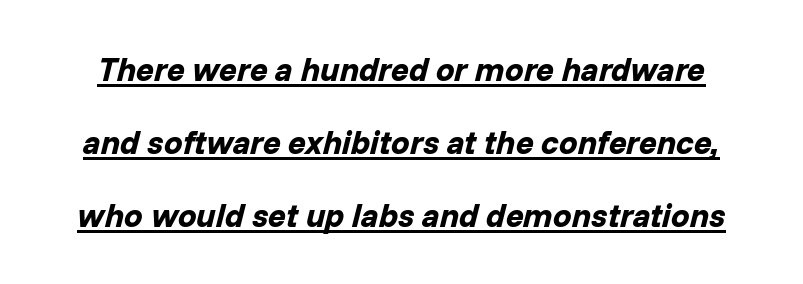
Heft: maximum for text — a bold. Varying glyph widths throughout — classic text-font behaviour. Quick note: underline on. The glyphs look as if they've been sheared to an angle.
